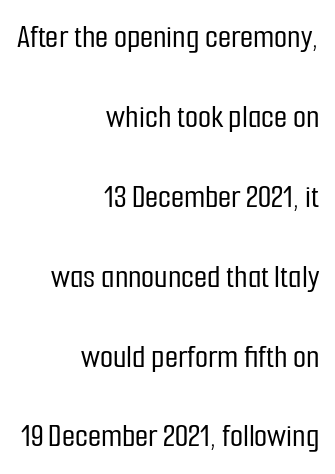
The image shows 34 px condensed sans-serif type, upright; set right-aligned, loose line spacing (2.35x), normal letter spacing, not underlined; low stroke contrast and a medium x-height.
